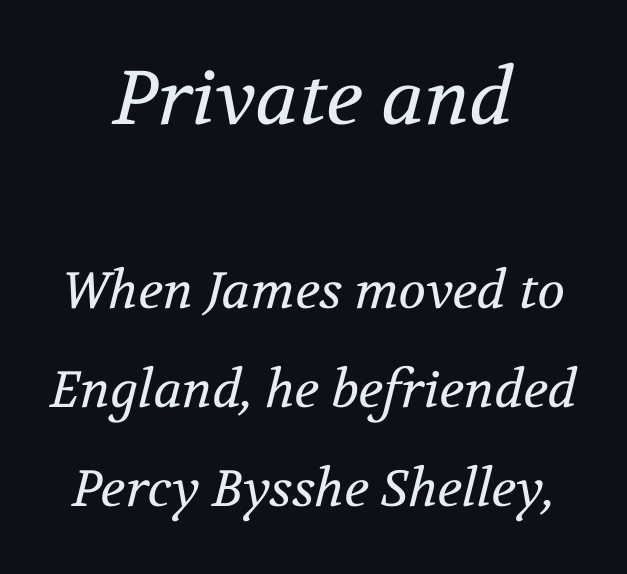
Q: Is the text bold? A: No.
Q: Is the text italic (slanted)? A: Yes, it leans right by about 12 degrees.
Q: Is the typeface a serif or a sans-serif typeface? A: Serif.
Q: Is the text underlined? A: No.
Q: How is the paragraph aligned? A: Centered.
Q: Is the spacing between letters normal or unusually wide? A: Normal.
Q: Is the spacing between lines tight, normal or loose? A: Loose.
Q: Which block of text is set in a larger size, the first (top) or the second (bottom)? A: The first (top) one.
Q: Width (condensed, normal, or wide)? A: Normal.
Q: Stroke contrast? A: Medium.
Q: x-height? A: Medium.
Q: Monospaced? A: No.
